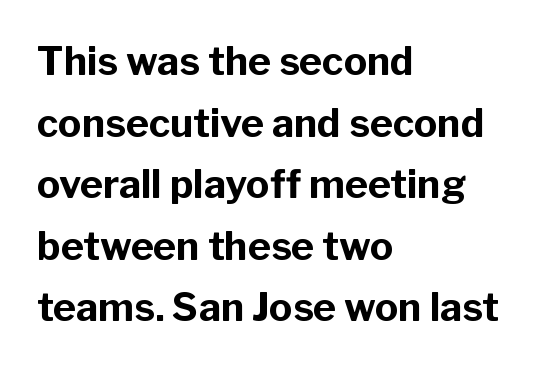
The image shows 39 px bold sans-serif type, upright; set left-aligned, normal line spacing (1.58x), normal letter spacing, not underlined; low stroke contrast and a medium x-height.
